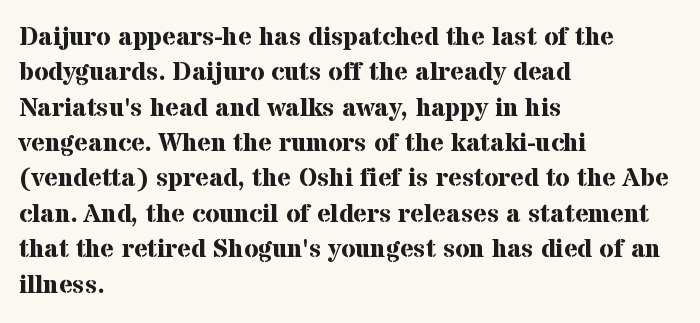
Q: Is the text bold? A: Yes.
Q: Is the text italic (slanted)? A: No, it is upright.
Q: Is the text underlined? A: No.
Q: How is the paragraph aligned? A: Left-aligned.
Q: Is the spacing between letters normal or unusually wide? A: Normal.
Q: Is the spacing between lines tight, normal or loose? A: Normal.
